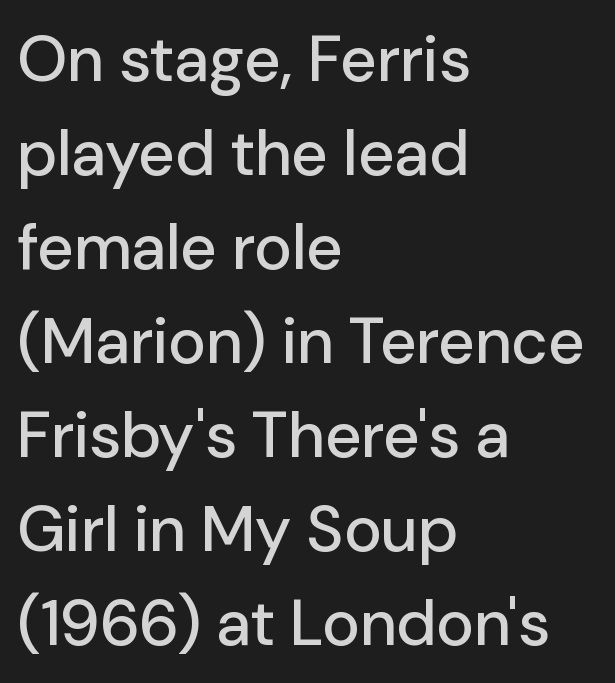
{"serif": "no", "italic": "no", "width": "normal", "stroke_contrast": "low", "x_height": "medium", "monospaced": "no", "underline": "no", "align": "left", "line_spacing": "normal", "line_spacing_ratio": 1.47, "letter_spacing": "normal", "letter_spacing_em": 0.0, "glyph_px": 64}
